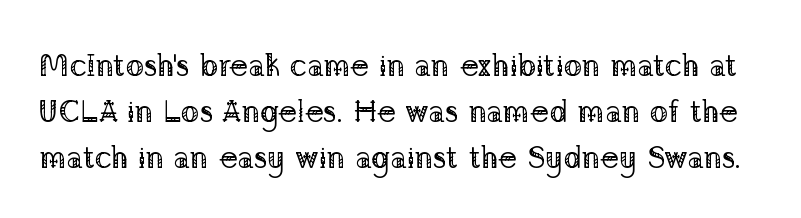
{"serif": "yes", "italic": "no", "bold": "no", "weight": "regular", "width": "normal", "stroke_contrast": "low", "x_height": "medium", "monospaced": "no", "underline": "no", "line_spacing": "normal", "line_spacing_ratio": 1.49, "letter_spacing": "normal", "letter_spacing_em": 0.0, "glyph_px": 31}
